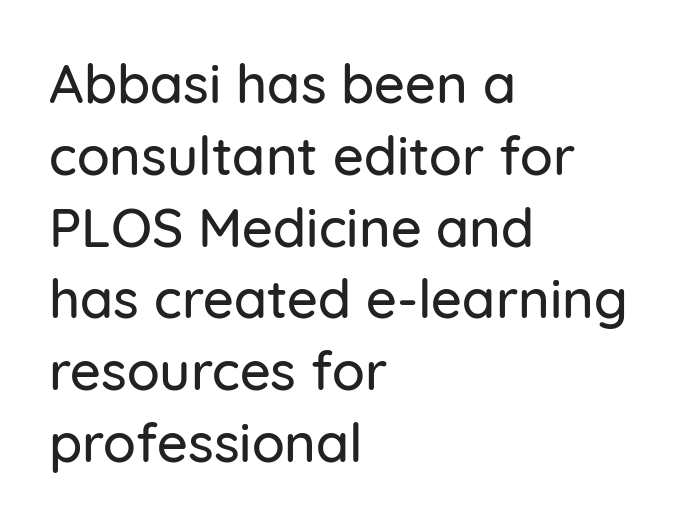
The space directly below the letters is spotless. Notice how the stems are strictly vertical — no italics here. Does the type have serifs? No, each stem ends abruptly. Where is the straight margin? On the left.
